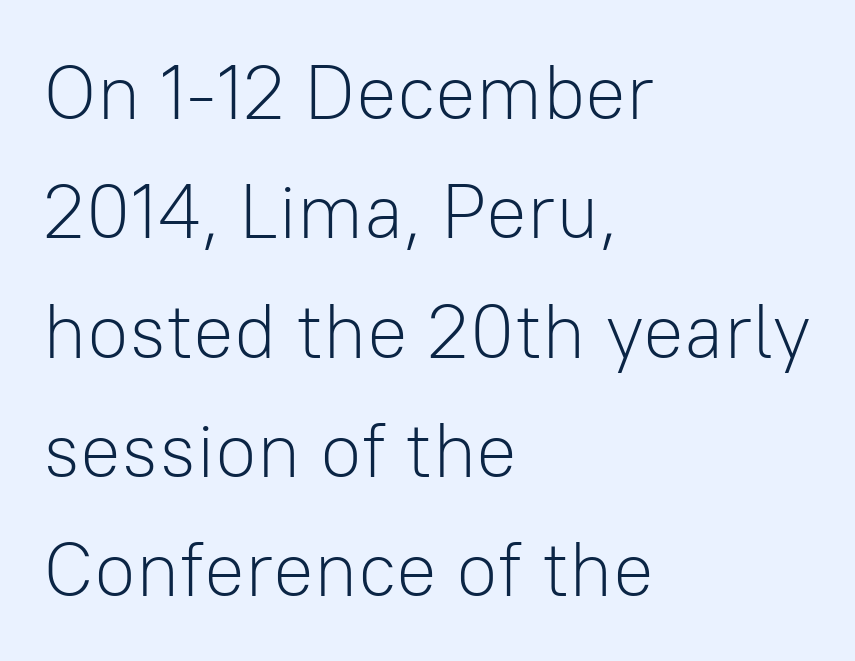
Q: Is the text bold? A: No.
Q: Is the text italic (slanted)? A: No, it is upright.
Q: Is the typeface a serif or a sans-serif typeface? A: Sans-serif.
Q: Is the text underlined? A: No.
Q: How is the paragraph aligned? A: Left-aligned.
Q: Is the spacing between letters normal or unusually wide? A: Normal.
Q: Is the spacing between lines tight, normal or loose? A: Normal.
Q: Width (condensed, normal, or wide)? A: Normal.
Q: Stroke contrast? A: Low.
Q: x-height? A: Medium.
Q: Monospaced? A: No.
